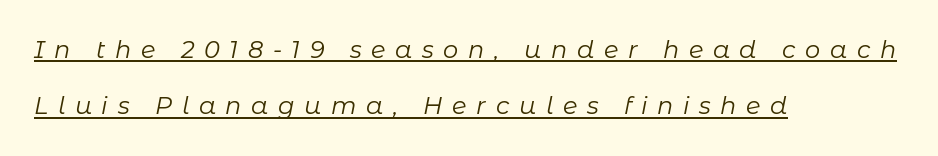
Q: Is the text bold? A: No.
Q: Is the text italic (slanted)? A: Yes, it leans right by about 11 degrees.
Q: Is the text underlined? A: Yes.
Q: How is the paragraph aligned? A: Left-aligned.
Q: Is the spacing between letters normal or unusually wide? A: Unusually wide.
Q: Is the spacing between lines tight, normal or loose? A: Loose.
